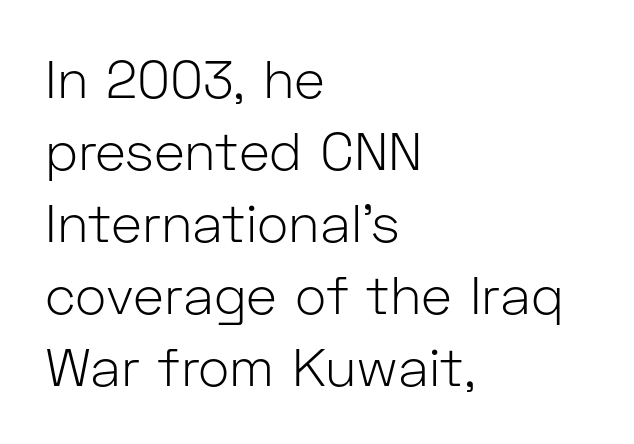
{"serif": "no", "italic": "no", "bold": "no", "weight": "light", "width": "normal", "stroke_contrast": "low", "x_height": "medium", "monospaced": "no", "underline": "no", "align": "left", "line_spacing": "normal", "line_spacing_ratio": 1.36, "letter_spacing": "normal", "letter_spacing_em": 0.0, "glyph_px": 53}
